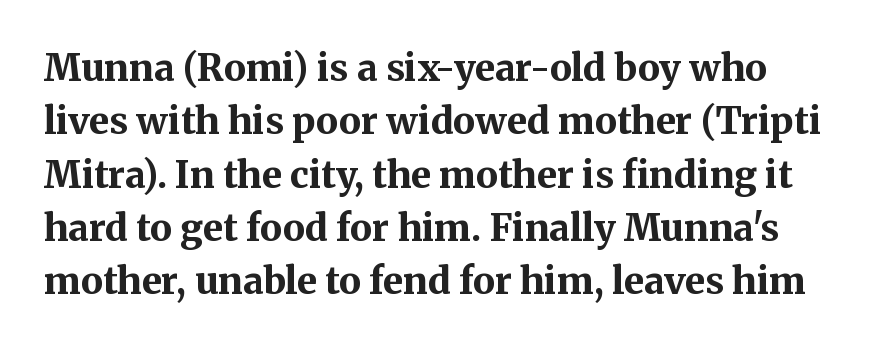
{"serif": "yes", "italic": "no", "bold": "yes", "weight": "bold", "width": "normal", "stroke_contrast": "medium", "x_height": "medium", "monospaced": "no", "underline": "no", "line_spacing": "normal", "line_spacing_ratio": 1.44, "letter_spacing": "normal", "letter_spacing_em": 0.0, "glyph_px": 37}
